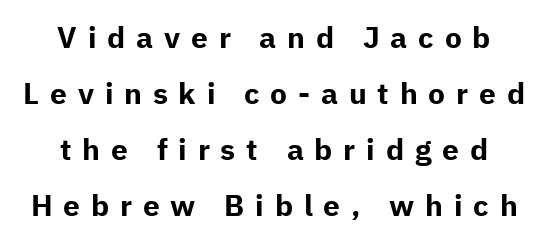
The image shows 30 px bold sans-serif type, upright; set centered, line spacing 1.87x, unusually wide letter spacing (+0.36 em), not underlined; low stroke contrast and a medium x-height.
